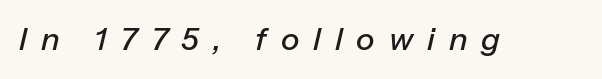
Q: Is the text italic (slanted)? A: Yes, it leans right by about 13 degrees.
Q: Is the text underlined? A: No.
Q: Is the spacing between letters normal or unusually wide? A: Unusually wide.
Q: Width (condensed, normal, or wide)? A: Normal.
Q: Stroke contrast? A: Low.
Q: x-height? A: Medium.
Q: Monospaced? A: No.
